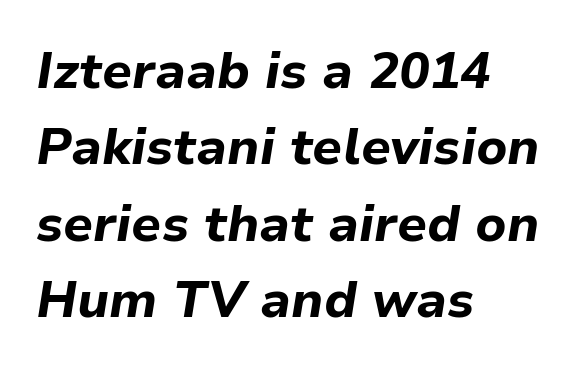
The image shows 51 px bold type, italic (leaning right); set left-aligned, normal line spacing (1.5x), normal letter spacing, not underlined; low stroke contrast and a medium x-height.
